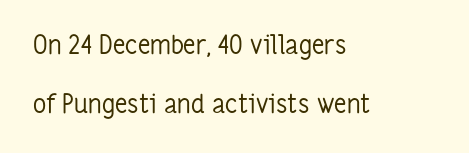
{"italic": "no", "bold": "no", "underline": "no", "align": "left", "line_spacing": "loose", "line_spacing_ratio": 2.27, "letter_spacing": "normal", "letter_spacing_em": 0.0, "glyph_px": 26}
